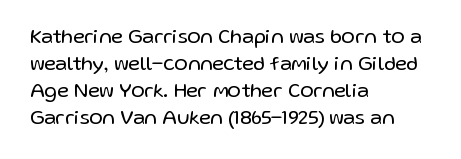
{"italic": "no", "bold": "no", "underline": "no", "align": "left", "line_spacing": "normal", "line_spacing_ratio": 1.35, "letter_spacing": "normal", "letter_spacing_em": 0.0, "glyph_px": 20}
